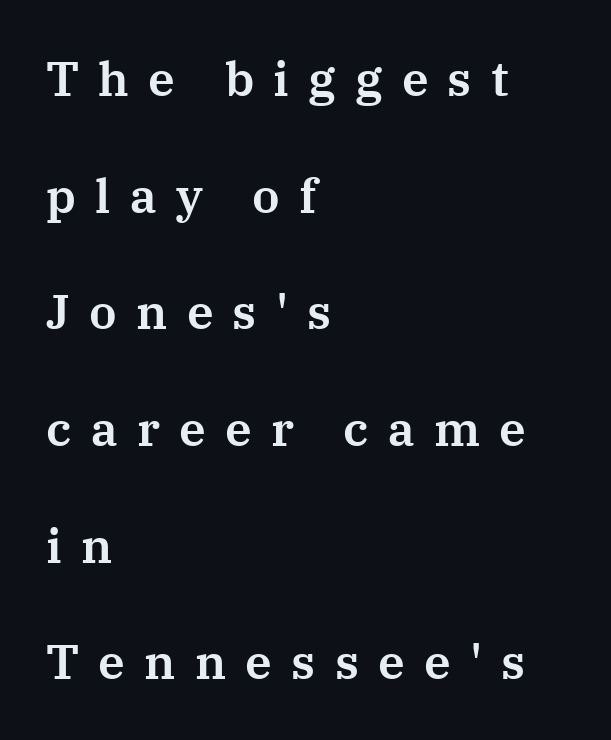
Does the lettering tilt? It doesn't — this is upright. Note: serifs present on the glyphs. Line spacing here is loose. Honestly, there is no underline to notice here at all. The letters advance in unequal steps, a hallmark of proportional type. The type is letterspaced generously, with wide tracking.
